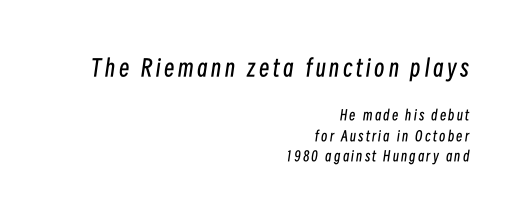
The image shows 23 px text type, italic (leaning right); set right-aligned, normal line spacing (1.49x), not underlined; the first (top) block is 1.64x larger.
